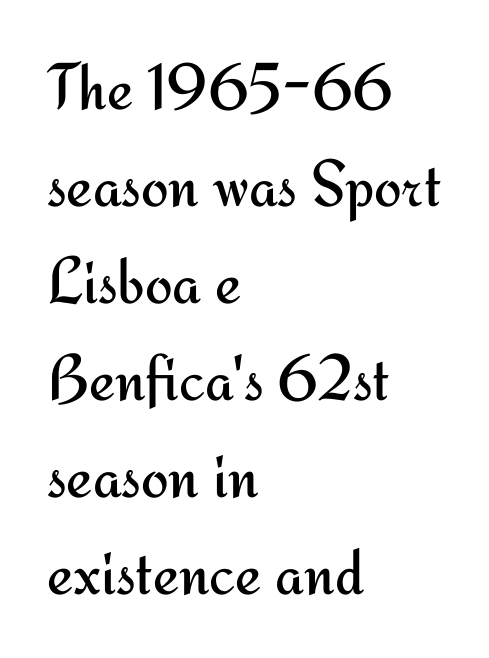
{"serif": "no", "italic": "no", "bold": "no", "weight": "regular", "width": "normal", "stroke_contrast": "medium", "x_height": "small", "monospaced": "no", "underline": "no", "align": "left", "line_spacing": "normal", "line_spacing_ratio": 1.47, "letter_spacing": "normal", "letter_spacing_em": 0.0, "glyph_px": 66}
